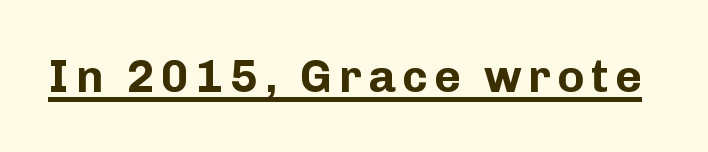
{"serif": "no", "italic": "no", "bold": "yes", "weight": "bold", "width": "normal", "stroke_contrast": "low", "x_height": "medium", "monospaced": "no", "underline": "yes", "glyph_px": 46}
